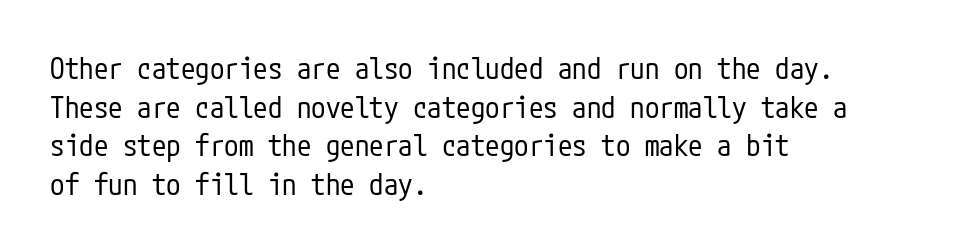
The letters stand upright; this is a roman face. The designer left line spacing at the default. Letterform terminals end flat and unadorned throughout the passage. Caption: face not bold, strokes unweighted. The paragraph shown leans on its left margin.
